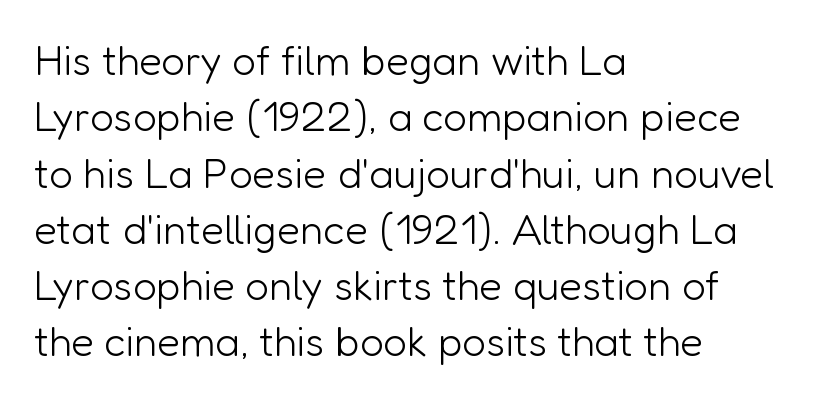
{"serif": "no", "italic": "no", "bold": "no", "weight": "light", "width": "normal", "stroke_contrast": "low", "x_height": "medium", "monospaced": "no", "underline": "no", "align": "left", "line_spacing": "normal", "line_spacing_ratio": 1.34, "letter_spacing": "normal", "letter_spacing_em": 0.0, "glyph_px": 42}
